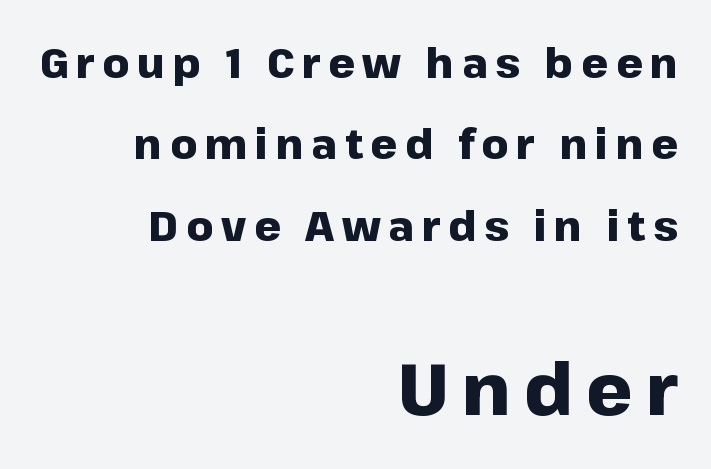
{"serif": "no", "italic": "no", "bold": "yes", "weight": "heavy", "width": "normal", "stroke_contrast": "low", "x_height": "medium", "monospaced": "no", "underline": "no", "align": "right", "line_spacing": "loose", "line_spacing_ratio": 1.94, "larger_block": "second", "size_ratio": 1.74, "glyph_px": 73}
